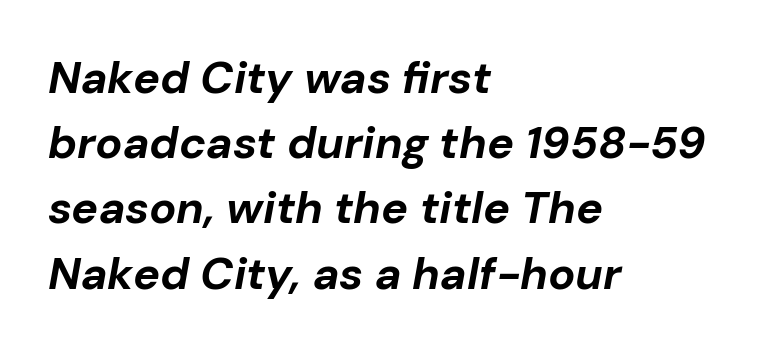
The image shows 45 px bold type, italic (leaning right); set left-aligned, normal line spacing (1.45x), normal letter spacing, not underlined; low stroke contrast and a medium x-height.
